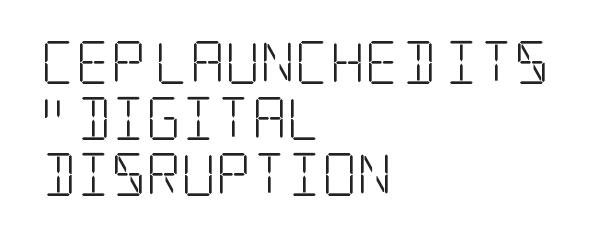
Q: Is the text bold? A: No.
Q: Is the text italic (slanted)? A: No, it is upright.
Q: Is the typeface a serif or a sans-serif typeface? A: Serif.
Q: Is the text underlined? A: No.
Q: How is the paragraph aligned? A: Left-aligned.
Q: Is the spacing between letters normal or unusually wide? A: Normal.
Q: Is the spacing between lines tight, normal or loose? A: Normal.
Q: Width (condensed, normal, or wide)? A: Condensed.
Q: Stroke contrast? A: Low.
Q: x-height? A: Large.
